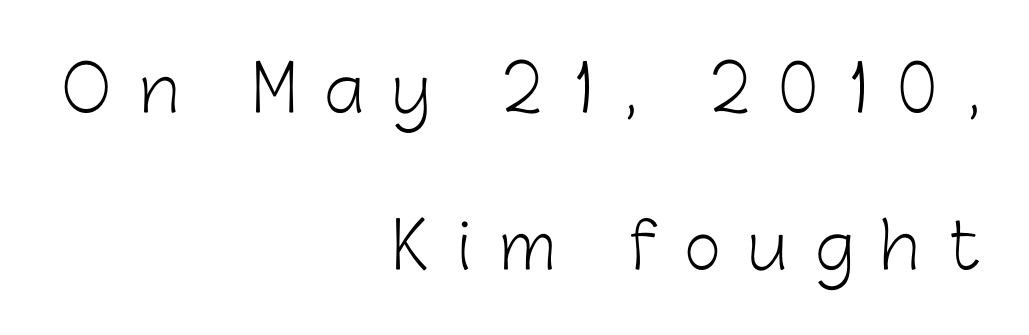
The image shows 63 px light sans-serif type, upright; set right-aligned, loose line spacing (2.49x), unusually wide letter spacing (+0.45 em), not underlined; low stroke contrast and a medium x-height.
